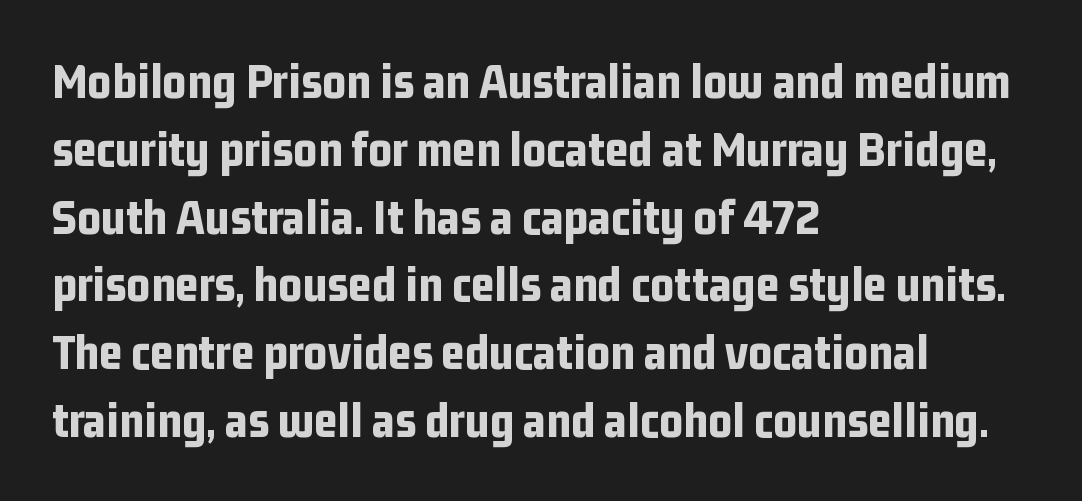
{"serif": "no", "italic": "no", "bold": "yes", "weight": "bold", "width": "condensed", "stroke_contrast": "low", "x_height": "medium", "monospaced": "no", "underline": "no", "align": "left", "line_spacing": "normal", "line_spacing_ratio": 1.33, "letter_spacing": "normal", "letter_spacing_em": 0.0, "glyph_px": 51}
